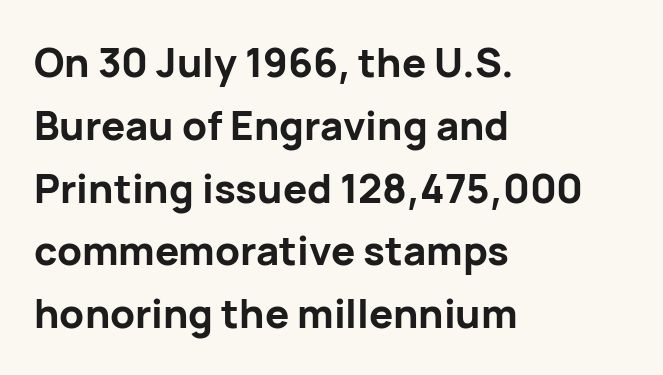
The image shows 40 px bold sans-serif type, upright; set left-aligned, normal line spacing (1.57x), normal letter spacing, not underlined; low stroke contrast and a medium x-height.
